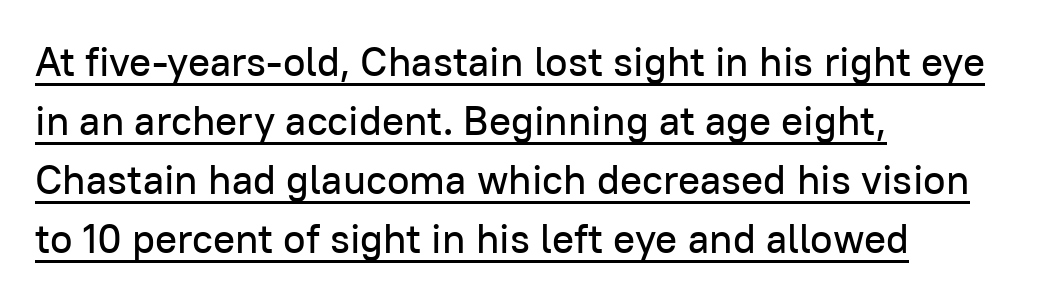
The image shows 41 px sans-serif type, upright; set left-aligned, normal line spacing (1.44x), normal letter spacing, underlined; low stroke contrast and a medium x-height.
